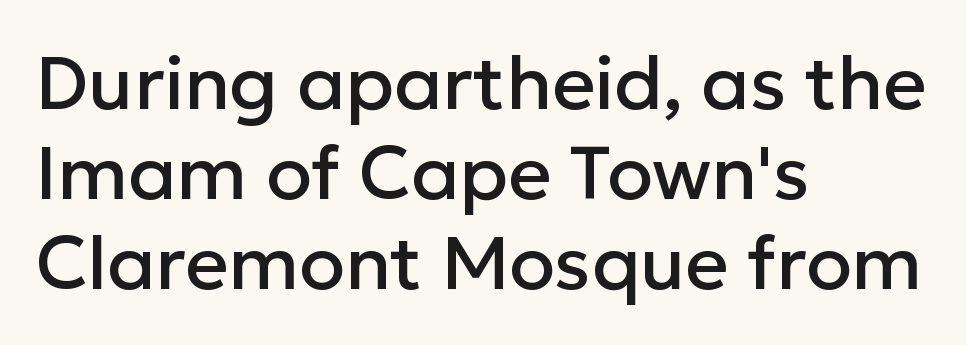
Q: Is the text italic (slanted)? A: No, it is upright.
Q: Is the typeface a serif or a sans-serif typeface? A: Sans-serif.
Q: Is the text underlined? A: No.
Q: How is the paragraph aligned? A: Left-aligned.
Q: Is the spacing between letters normal or unusually wide? A: Normal.
Q: Width (condensed, normal, or wide)? A: Normal.
Q: Stroke contrast? A: Low.
Q: x-height? A: Medium.
Q: Monospaced? A: No.
